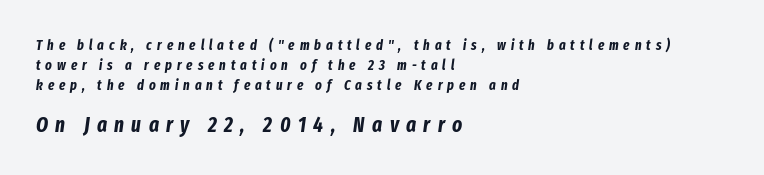
The image shows 21 px bold type, italic (leaning right); set left-aligned, normal line spacing (1.42x), unusually wide letter spacing (+0.35 em), not underlined; the second (bottom) block is 1.5x larger.
